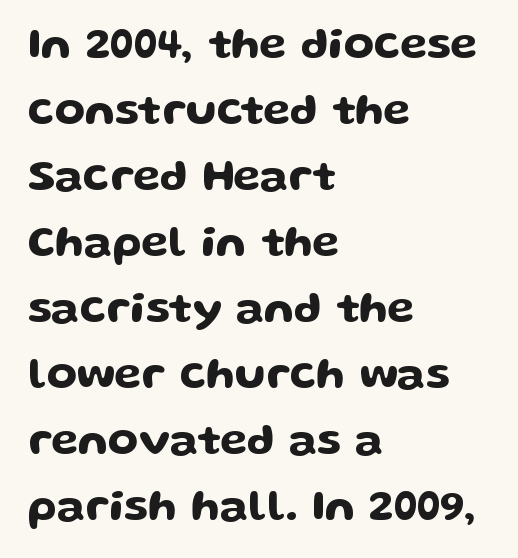
Type without underlining. Each letter keeps its own natural width here, so spacing adapts to shape. Reading down the column, the eye jumps a familiar distance to each next line. When letters stand straight like this, we call the style roman or upright. Standard letterfit; no display-style spreading of the glyphs. Leftover space on each line is placed entirely after the last word.
